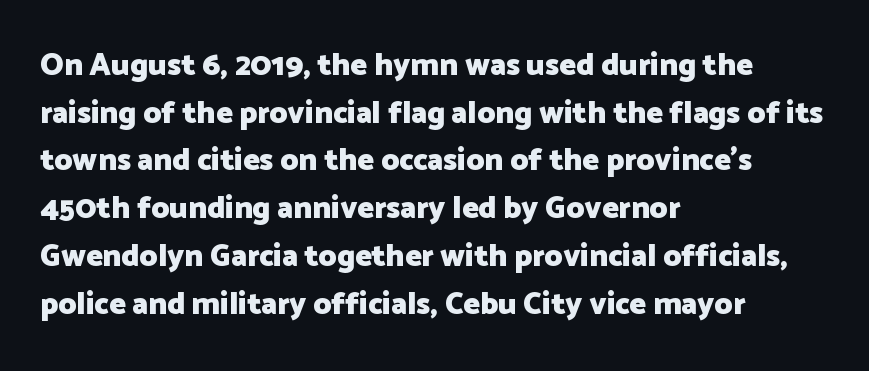
{"serif": "no", "italic": "no", "bold": "yes", "weight": "heavy", "width": "normal", "stroke_contrast": "low", "x_height": "medium", "monospaced": "no", "underline": "no", "align": "left", "line_spacing": "normal", "line_spacing_ratio": 1.54, "letter_spacing": "normal", "letter_spacing_em": 0.0, "glyph_px": 31}
